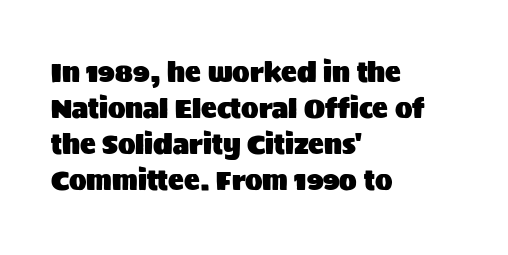
{"italic": "no", "underline": "no", "align": "left", "line_spacing": "normal", "line_spacing_ratio": 1.39, "letter_spacing": "normal", "letter_spacing_em": 0.0, "glyph_px": 26}
